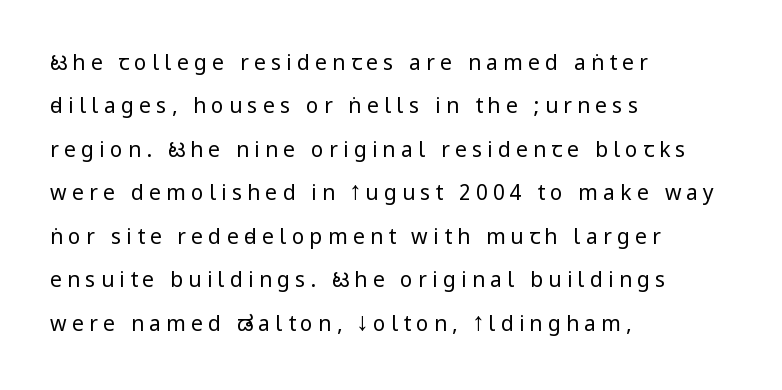
Q: Is the text bold? A: No.
Q: Is the text italic (slanted)? A: No, it is upright.
Q: Is the text underlined? A: No.
Q: How is the paragraph aligned? A: Left-aligned.
Q: Is the spacing between letters normal or unusually wide? A: Unusually wide.
Q: Is the spacing between lines tight, normal or loose? A: Loose.
